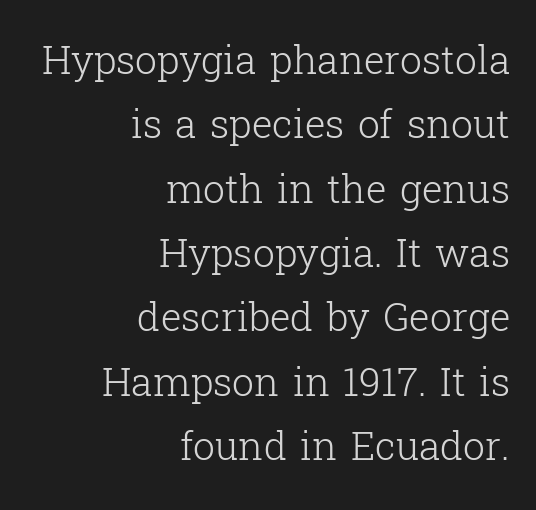
Does extra space separate the letters? No, they use regular spacing. You could not count columns in this text — the font is proportionally spaced. When letters stand straight like this, we call the style roman or upright. This sample is right-justified, so line beginnings fall wherever the words allow. Stroke thickness stays within the range of a standard reading face or lighter.
